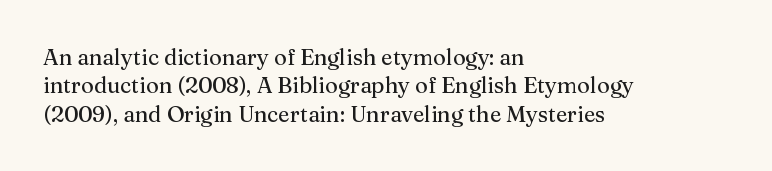
{"italic": "no", "underline": "no", "align": "left", "line_spacing": "normal", "line_spacing_ratio": 1.29, "letter_spacing": "normal", "letter_spacing_em": 0.0, "glyph_px": 22}
